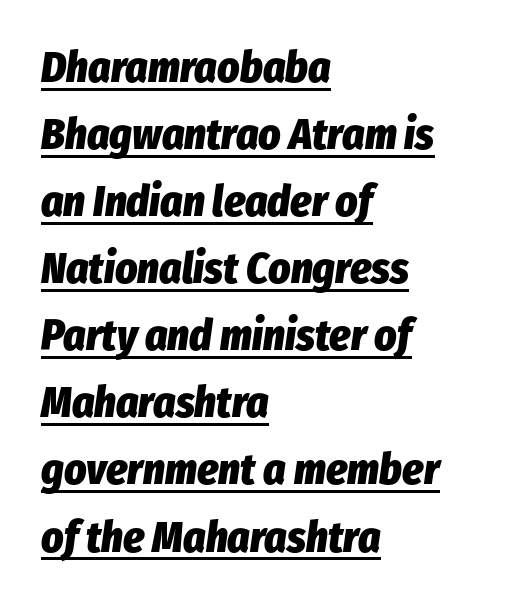
Q: Is the text bold? A: Yes.
Q: Is the text italic (slanted)? A: Yes, it leans right by about 8 degrees.
Q: Is the text underlined? A: Yes.
Q: How is the paragraph aligned? A: Left-aligned.
Q: Is the spacing between letters normal or unusually wide? A: Normal.
Q: Is the spacing between lines tight, normal or loose? A: Normal.
Q: Width (condensed, normal, or wide)? A: Condensed.
Q: Stroke contrast? A: Low.
Q: x-height? A: Medium.
Q: Monospaced? A: No.
